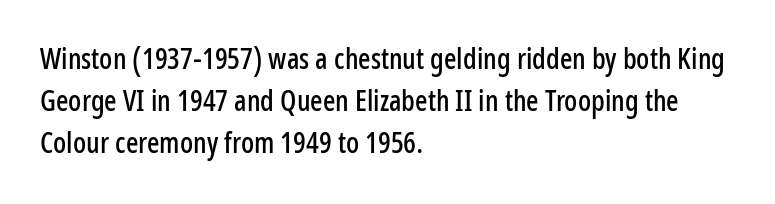
{"serif": "no", "italic": "no", "width": "condensed", "stroke_contrast": "low", "x_height": "medium", "monospaced": "no", "underline": "no", "align": "left", "line_spacing": "normal", "line_spacing_ratio": 1.44, "letter_spacing": "normal", "letter_spacing_em": 0.0, "glyph_px": 29}
